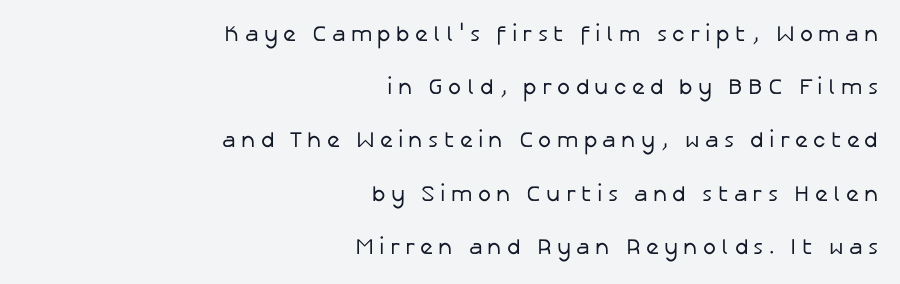
Nothing heavy about these letters — not bold at all. Anything drawn beneath the words? Only blank space. Is the block centered? No — it sits flush against the right margin. This is the regular roman posture of the typeface.
